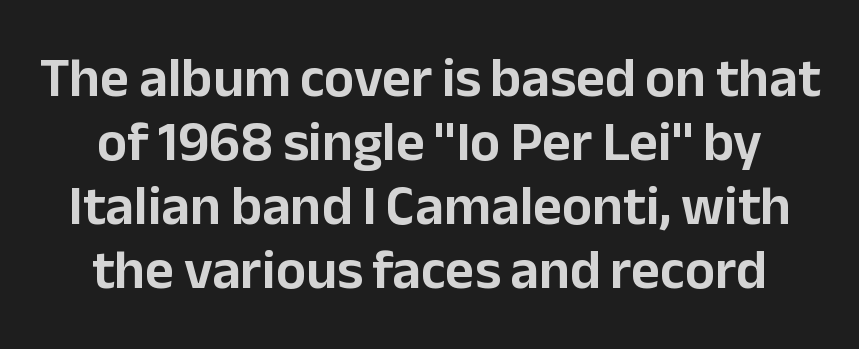
Q: Is the text italic (slanted)? A: No, it is upright.
Q: Is the typeface a serif or a sans-serif typeface? A: Sans-serif.
Q: Is the text underlined? A: No.
Q: How is the paragraph aligned? A: Centered.
Q: Is the spacing between letters normal or unusually wide? A: Normal.
Q: Is the spacing between lines tight, normal or loose? A: Tight.
Q: Width (condensed, normal, or wide)? A: Normal.
Q: Stroke contrast? A: Low.
Q: x-height? A: Medium.
Q: Monospaced? A: No.
